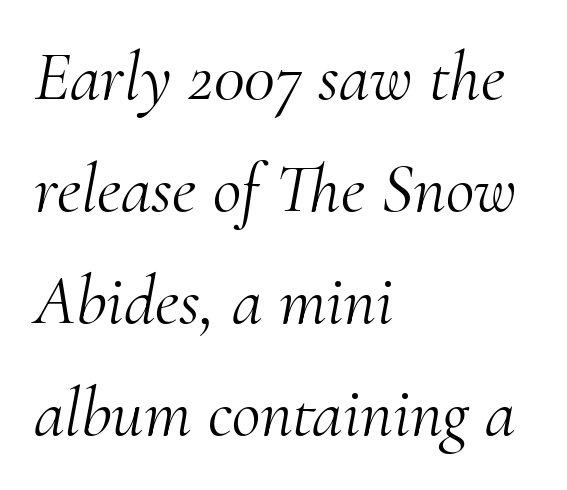
{"serif": "yes", "italic": "yes", "lean": "right", "slant_degrees": 10, "bold": "no", "weight": "light", "width": "normal", "stroke_contrast": "medium", "x_height": "small", "monospaced": "no", "underline": "no", "align": "left", "line_spacing": "normal", "line_spacing_ratio": 1.6, "letter_spacing": "normal", "letter_spacing_em": 0.0, "glyph_px": 70}
